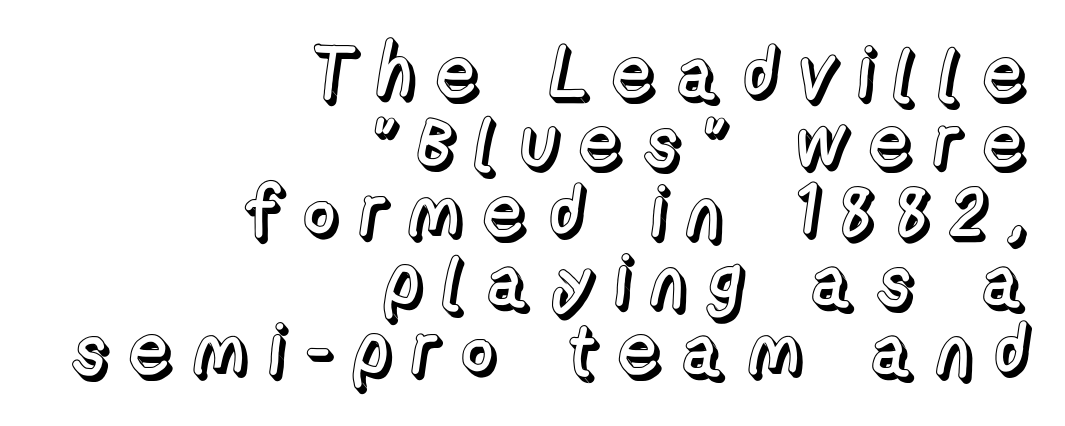
Alignment: flush right. Vertically, the passage feels compressed, each row crowding the next. The space directly below the letters is spotless. The face used here is rendered with a markedly widened letterfit.
